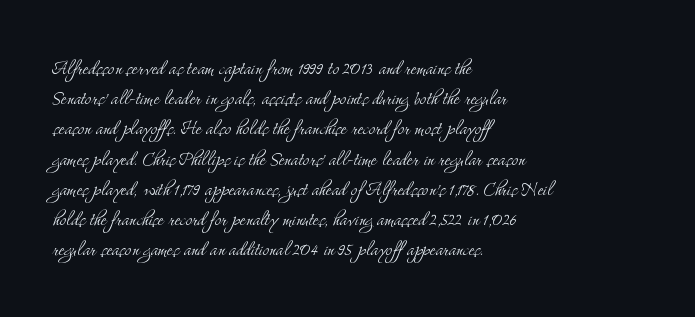
Q: Is the text bold? A: No.
Q: Is the text italic (slanted)? A: Yes.
Q: Is the text underlined? A: No.
Q: How is the paragraph aligned? A: Left-aligned.
Q: Is the spacing between letters normal or unusually wide? A: Normal.
Q: Is the spacing between lines tight, normal or loose? A: Normal.
